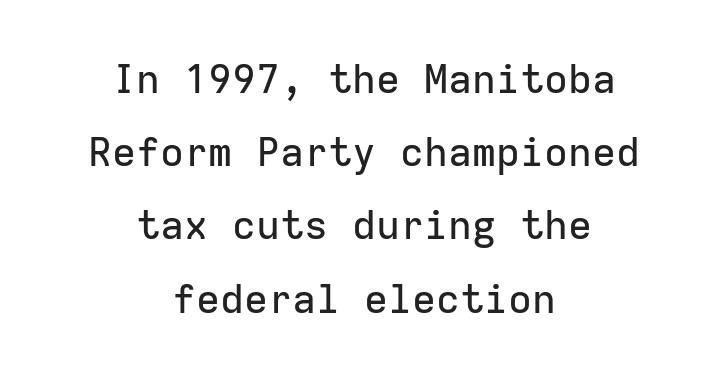
Q: Is the text italic (slanted)? A: No, it is upright.
Q: Is the typeface a serif or a sans-serif typeface? A: Sans-serif.
Q: Is the text underlined? A: No.
Q: How is the paragraph aligned? A: Centered.
Q: Is the spacing between letters normal or unusually wide? A: Normal.
Q: Width (condensed, normal, or wide)? A: Normal.
Q: Stroke contrast? A: Low.
Q: x-height? A: Medium.
Q: Monospaced? A: Yes.
